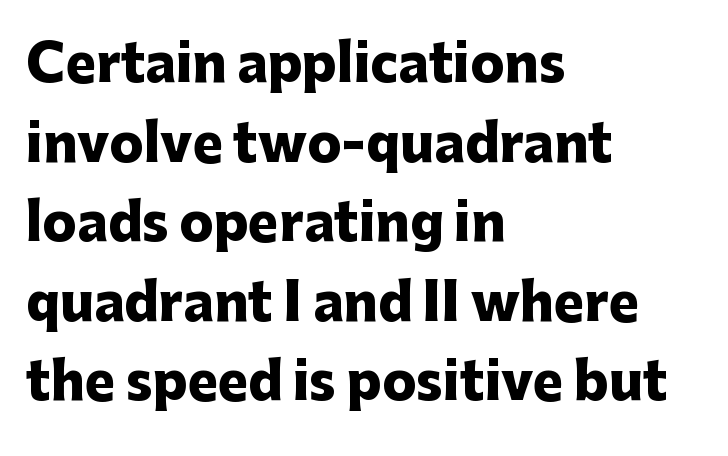
{"serif": "no", "italic": "no", "bold": "yes", "weight": "heavy", "width": "normal", "stroke_contrast": "low", "x_height": "medium", "monospaced": "no", "underline": "no", "align": "left", "line_spacing": "normal", "line_spacing_ratio": 1.56, "letter_spacing": "normal", "letter_spacing_em": 0.0, "glyph_px": 51}
